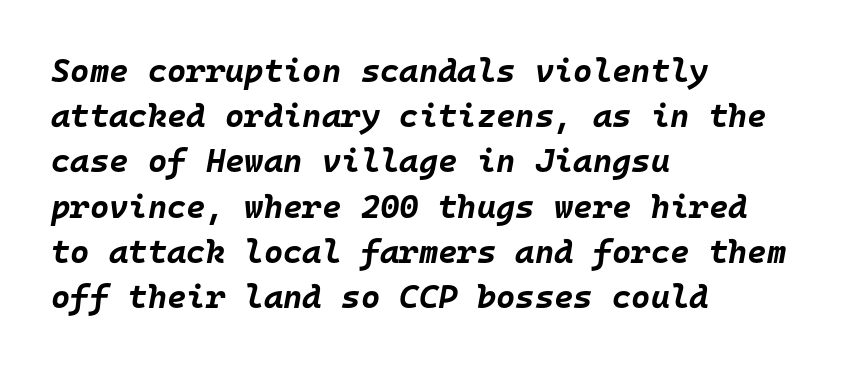
The text carries the slant typical of an italic or oblique font. Notice how descenders clear the ascenders below comfortably — that's standard leading. Between one letter and the next there's only the usual sliver of space. Heft: maximum for text — a bold. These lines are set flush left with a ragged right edge.
